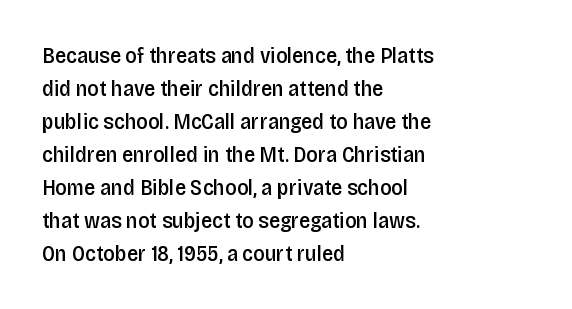
{"italic": "no", "bold": "semi", "underline": "no", "align": "left", "line_spacing": "normal", "line_spacing_ratio": 1.5, "letter_spacing": "normal", "letter_spacing_em": 0.0, "glyph_px": 22}
